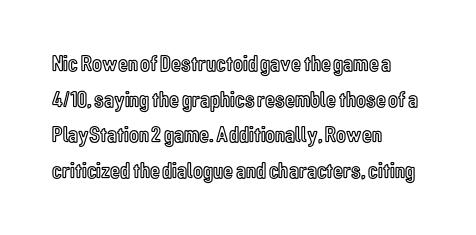
Q: Is the text italic (slanted)? A: No, it is upright.
Q: Is the text underlined? A: No.
Q: How is the paragraph aligned? A: Left-aligned.
Q: Is the spacing between letters normal or unusually wide? A: Normal.
Q: Is the spacing between lines tight, normal or loose? A: Normal.
